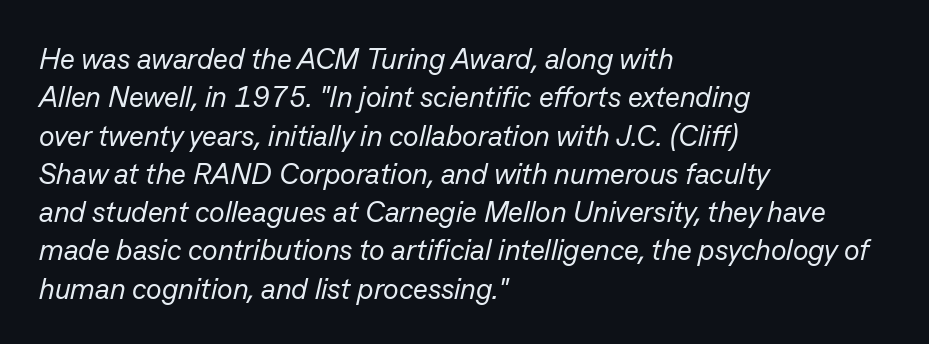
You could not count columns in this text — the font is proportionally spaced. Standard letterfit; no display-style spreading of the glyphs. Slanted lettering throughout. The face looks like a standard text weight, possibly lighter. Baseline-to-baseline distance is the conventional proportion of letter height. Teacher's note: observe the even left margin — that is flush-left alignment.
